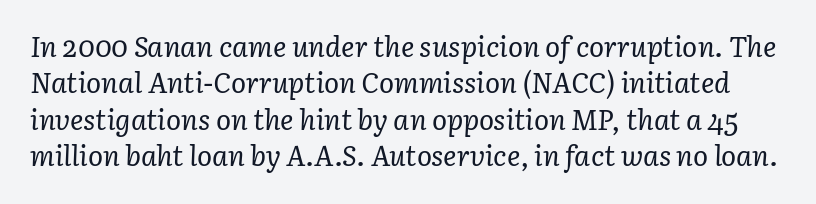
{"serif": "yes", "italic": "yes", "lean": "right", "slant_degrees": 3, "bold": "no", "weight": "regular", "width": "normal", "stroke_contrast": "low", "x_height": "medium", "monospaced": "no", "underline": "no", "line_spacing": "normal", "line_spacing_ratio": 1.3, "letter_spacing": "normal", "letter_spacing_em": 0.0, "glyph_px": 28}
